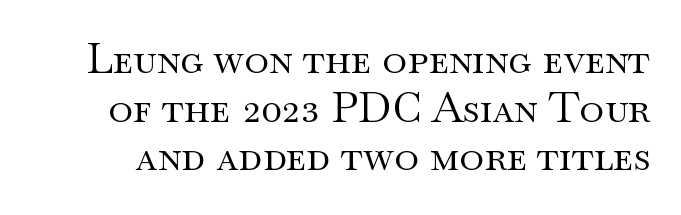
{"serif": "yes", "italic": "no", "bold": "no", "weight": "regular", "width": "wide", "stroke_contrast": "medium", "x_height": "small", "monospaced": "no", "underline": "no", "line_spacing_ratio": 1.16, "letter_spacing": "normal", "letter_spacing_em": 0.0, "glyph_px": 42}
